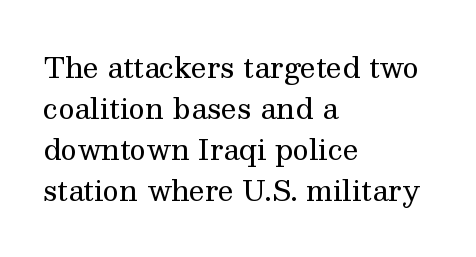
Q: Is the text bold? A: No.
Q: Is the text italic (slanted)? A: No, it is upright.
Q: Is the typeface a serif or a sans-serif typeface? A: Serif.
Q: Is the text underlined? A: No.
Q: How is the paragraph aligned? A: Left-aligned.
Q: Is the spacing between letters normal or unusually wide? A: Normal.
Q: Is the spacing between lines tight, normal or loose? A: Normal.
Q: Width (condensed, normal, or wide)? A: Normal.
Q: Stroke contrast? A: Medium.
Q: x-height? A: Medium.
Q: Monospaced? A: No.
